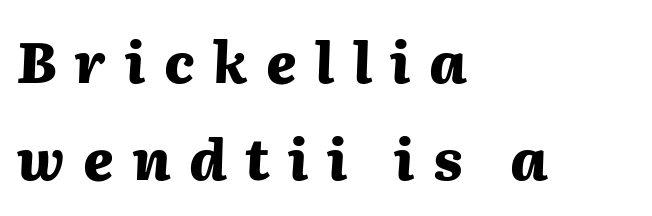
Each word looks stretched out because of the extra space between its letters. Decoration check: the copy has no underline. An italicized treatment has been applied to the whole sample. Each letter keeps its own natural width here, so spacing adapts to shape.
